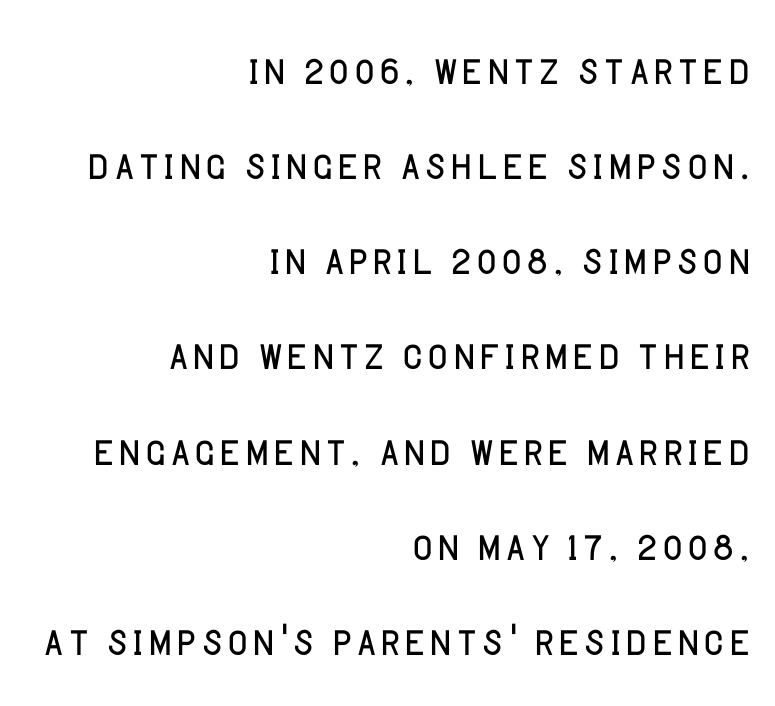
The passage is arranged like a letterhead date or caption credit — flush right. These lines are composed in type without serifs. Vertical strokes here are truly vertical. The passage shown is typed in a proportional face where columns would drift. This sample uses plain, unmodified letter spacing. Check the space under the baseline: it is left empty.
